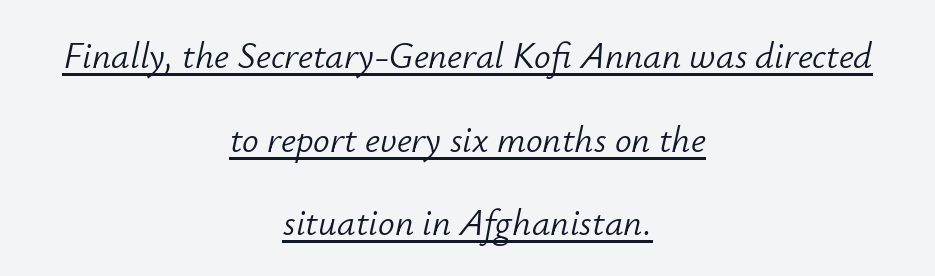
Quick note: italic. The glyphs are accompanied by a horizontal stroke just below them. Bold? No — there's no thickening of the strokes. This sample has the flowing, uneven cadence of proportional lettering.
